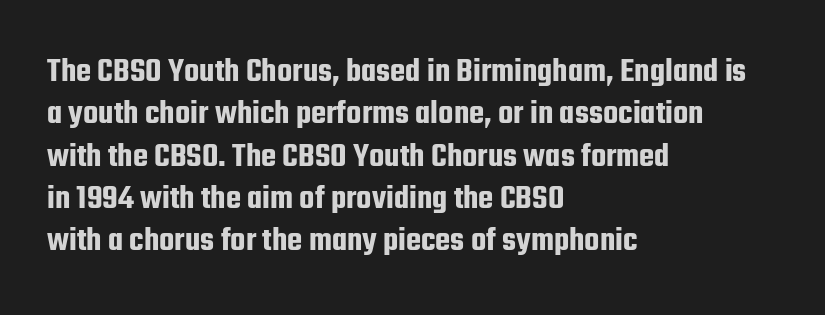
The image shows 35 px condensed sans-serif type, upright; set left-aligned, line spacing 1.21x, normal letter spacing, not underlined; low stroke contrast and a medium x-height.
